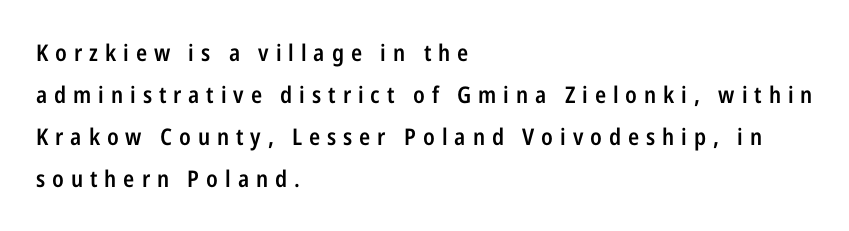
The image shows 23 px text type, upright; set left-aligned, line spacing 1.83x, unusually wide letter spacing (+0.3 em), not underlined.
